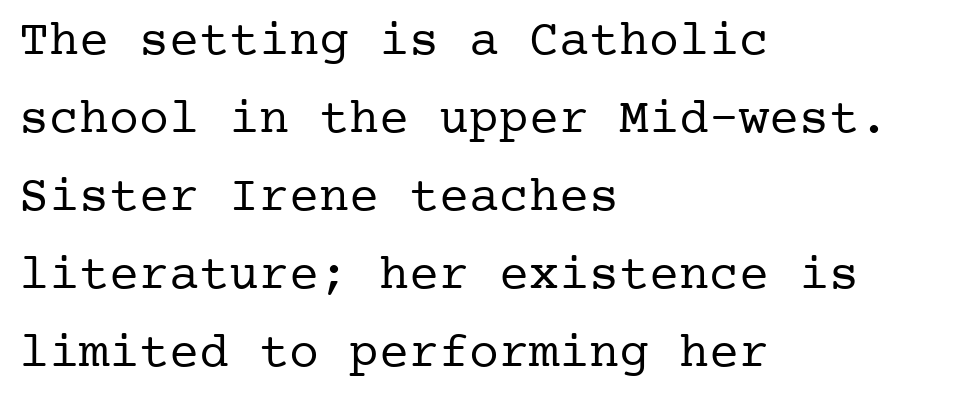
Q: Is the text bold? A: No.
Q: Is the text italic (slanted)? A: No, it is upright.
Q: Is the typeface a serif or a sans-serif typeface? A: Serif.
Q: Is the text underlined? A: No.
Q: How is the paragraph aligned? A: Left-aligned.
Q: Is the spacing between letters normal or unusually wide? A: Normal.
Q: Is the spacing between lines tight, normal or loose? A: Normal.
Q: Width (condensed, normal, or wide)? A: Normal.
Q: Stroke contrast? A: Low.
Q: x-height? A: Medium.
